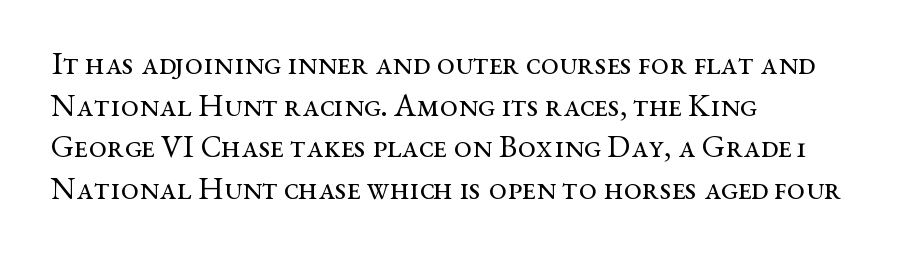
Q: Is the text bold? A: No.
Q: Is the text italic (slanted)? A: No, it is upright.
Q: Is the typeface a serif or a sans-serif typeface? A: Serif.
Q: Is the text underlined? A: No.
Q: How is the paragraph aligned? A: Left-aligned.
Q: Is the spacing between letters normal or unusually wide? A: Normal.
Q: Is the spacing between lines tight, normal or loose? A: Normal.
Q: Width (condensed, normal, or wide)? A: Wide.
Q: Stroke contrast? A: Medium.
Q: x-height? A: Medium.
Q: Monospaced? A: No.
